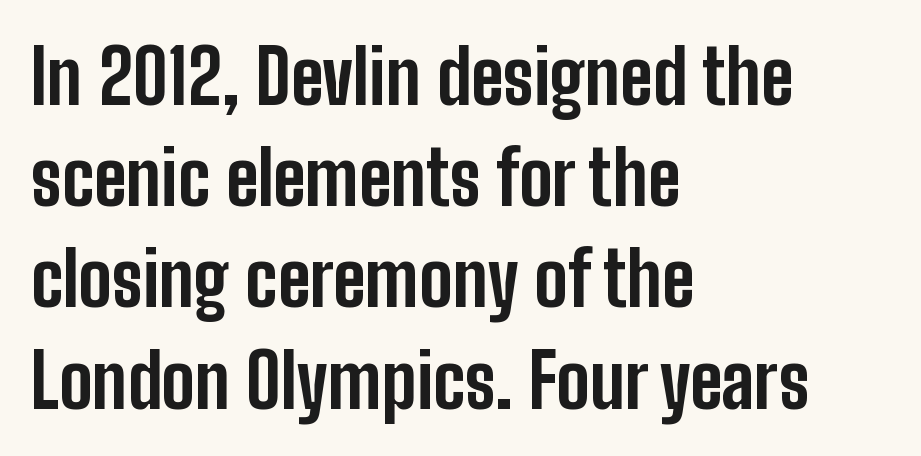
The image shows 75 px bold, condensed sans-serif type, upright; set left-aligned, normal line spacing (1.35x), normal letter spacing, not underlined; low stroke contrast and a medium x-height.
